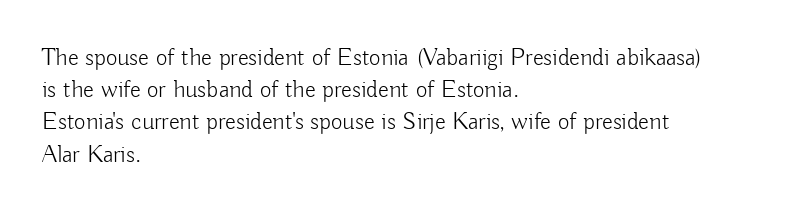
{"italic": "no", "bold": "no", "underline": "no", "align": "left", "line_spacing": "normal", "line_spacing_ratio": 1.29, "letter_spacing": "normal", "letter_spacing_em": 0.0, "glyph_px": 25}
